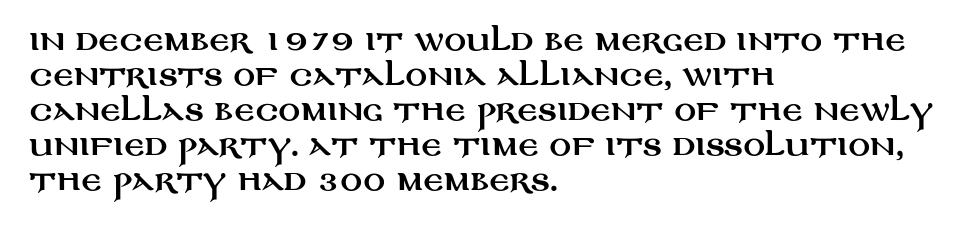
The image shows 27 px text type, upright; set left-aligned, normal line spacing (1.3x), normal letter spacing, not underlined.
